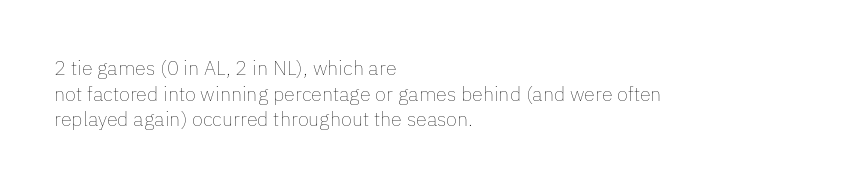
The weight would be labelled regular, book, light, or lighter still. Tall strokes in this sample are plumb rather than angled. These lines stack with their left ends in a neat column. Unmarked baselines from the first word to the last. Regular leading. A typesetter would call this zero additional tracking.
